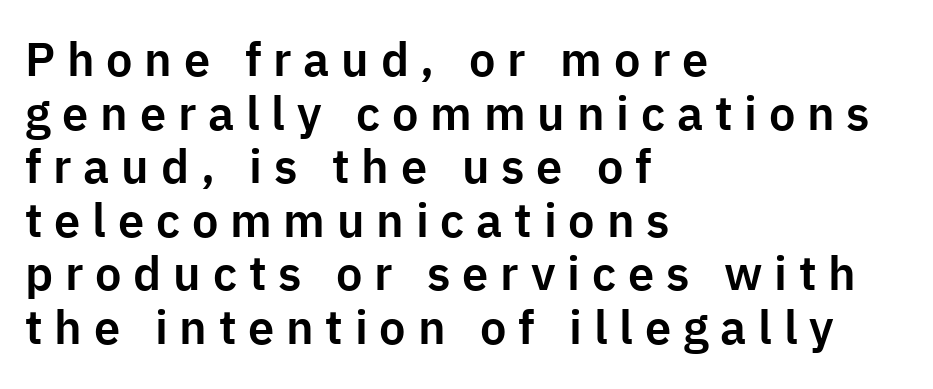
Q: Is the text italic (slanted)? A: No, it is upright.
Q: Is the typeface a serif or a sans-serif typeface? A: Sans-serif.
Q: Is the text underlined? A: No.
Q: How is the paragraph aligned? A: Left-aligned.
Q: Is the spacing between letters normal or unusually wide? A: Unusually wide.
Q: Is the spacing between lines tight, normal or loose? A: Tight.
Q: Width (condensed, normal, or wide)? A: Normal.
Q: Stroke contrast? A: Low.
Q: x-height? A: Medium.
Q: Monospaced? A: No.
